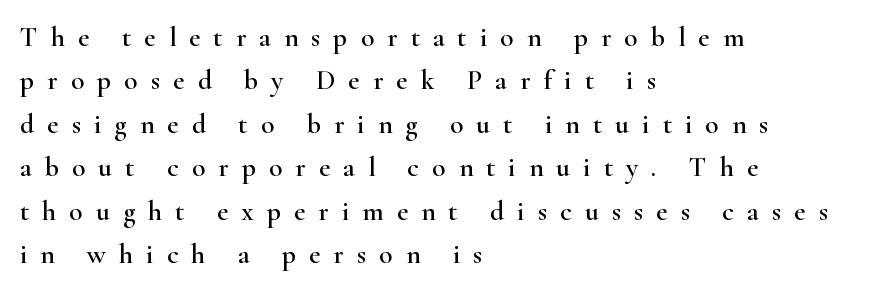
The image shows 28 px wide serif type, upright; set left-aligned, normal line spacing (1.55x), unusually wide letter spacing (+0.46 em), not underlined; high stroke contrast and a small x-height.
